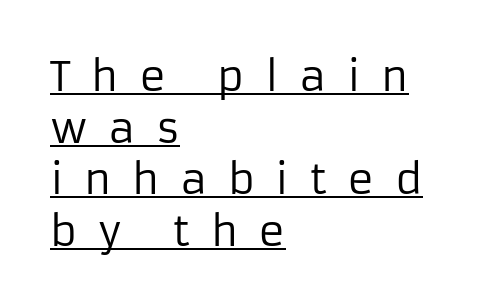
Q: Is the text bold? A: No.
Q: Is the text italic (slanted)? A: No, it is upright.
Q: Is the typeface a serif or a sans-serif typeface? A: Sans-serif.
Q: Is the text underlined? A: Yes.
Q: How is the paragraph aligned? A: Left-aligned.
Q: Is the spacing between letters normal or unusually wide? A: Unusually wide.
Q: Is the spacing between lines tight, normal or loose? A: Normal.
Q: Width (condensed, normal, or wide)? A: Normal.
Q: Stroke contrast? A: Low.
Q: x-height? A: Medium.
Q: Monospaced? A: No.
